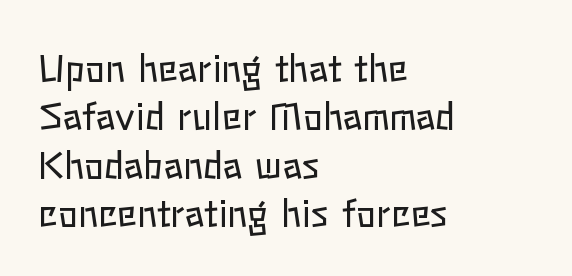
The image shows 37 px regular-weight type, upright; set left-aligned, normal line spacing (1.31x), normal letter spacing, not underlined; low stroke contrast and a medium x-height.
